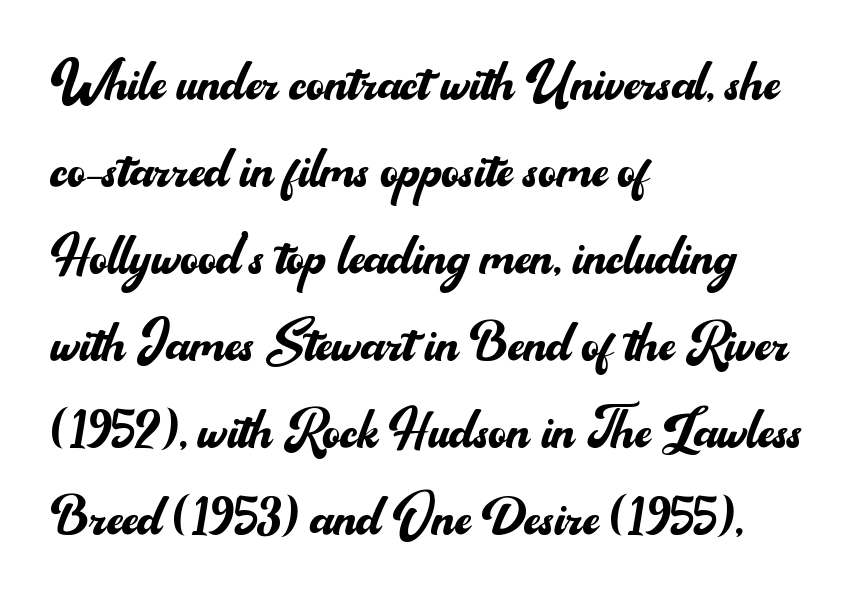
This rendering uses left alignment, leaving the right contour irregular. Here the designer chose a conventional face with non-uniform glyph widths. Inter-character spacing is left at the font's built-in metrics. Does the type have serifs? No, each stem ends abruptly.
